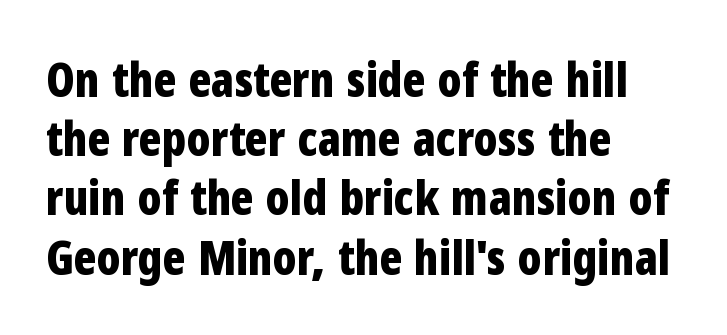
The image shows 47 px bold, condensed sans-serif type, upright; set left-aligned, normal line spacing (1.26x), normal letter spacing, not underlined; low stroke contrast and a medium x-height.
